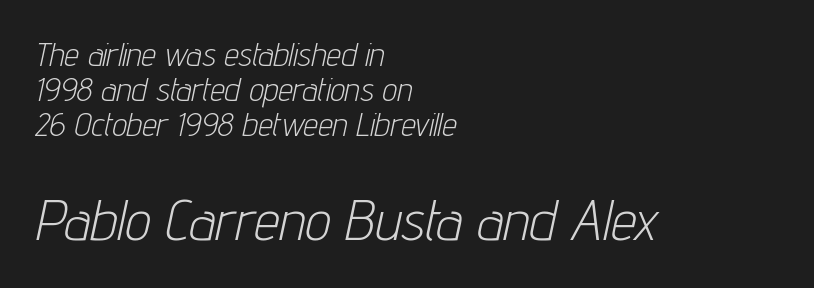
The image shows 57 px light, condensed type, italic (leaning right); set left-aligned, tight line spacing (1.06x), normal letter spacing, not underlined; the second (bottom) block is 1.73x larger; low stroke contrast and a medium x-height.
